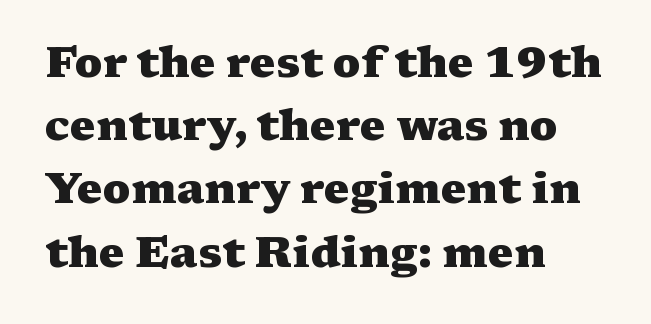
{"serif": "yes", "italic": "no", "bold": "yes", "weight": "heavy", "width": "wide", "stroke_contrast": "medium", "x_height": "medium", "monospaced": "no", "underline": "no", "align": "left", "line_spacing": "normal", "line_spacing_ratio": 1.47, "letter_spacing": "normal", "letter_spacing_em": 0.0, "glyph_px": 43}
